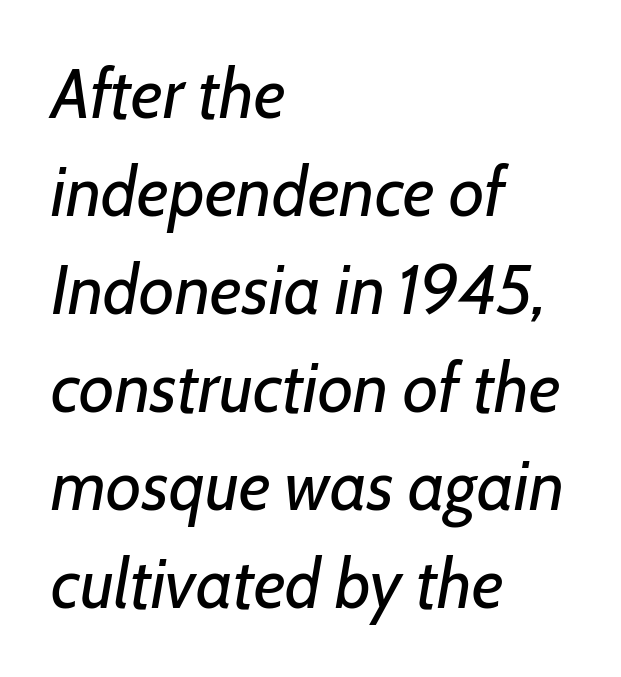
Q: Is the text bold? A: No.
Q: Is the text italic (slanted)? A: Yes, it leans right by about 7 degrees.
Q: Is the text underlined? A: No.
Q: How is the paragraph aligned? A: Left-aligned.
Q: Is the spacing between letters normal or unusually wide? A: Normal.
Q: Is the spacing between lines tight, normal or loose? A: Normal.
Q: Width (condensed, normal, or wide)? A: Normal.
Q: Stroke contrast? A: Low.
Q: x-height? A: Medium.
Q: Monospaced? A: No.
